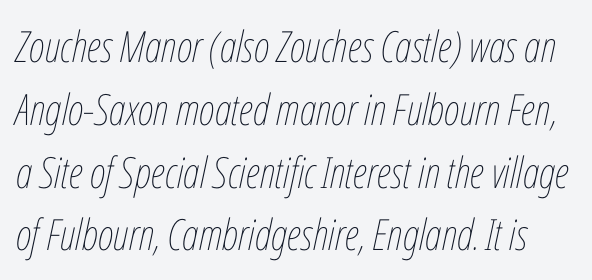
Q: Is the text bold? A: No.
Q: Is the text italic (slanted)? A: Yes, it leans right by about 12 degrees.
Q: Is the text underlined? A: No.
Q: Is the spacing between letters normal or unusually wide? A: Normal.
Q: Is the spacing between lines tight, normal or loose? A: Normal.
Q: Width (condensed, normal, or wide)? A: Condensed.
Q: Stroke contrast? A: Low.
Q: x-height? A: Medium.
Q: Monospaced? A: No.
